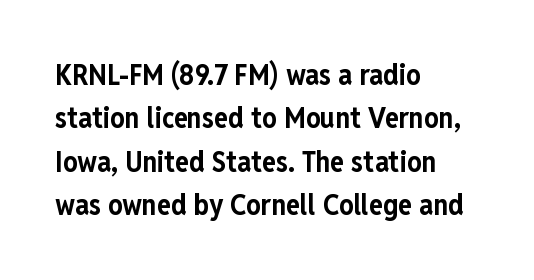
The image shows 29 px bold, condensed sans-serif type, upright; set left-aligned, normal line spacing (1.5x), normal letter spacing, not underlined; low stroke contrast and a medium x-height.
